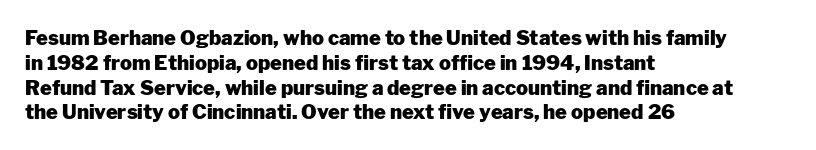
Q: Is the text bold? A: Yes.
Q: Is the text italic (slanted)? A: No, it is upright.
Q: Is the text underlined? A: No.
Q: How is the paragraph aligned? A: Left-aligned.
Q: Is the spacing between letters normal or unusually wide? A: Normal.
